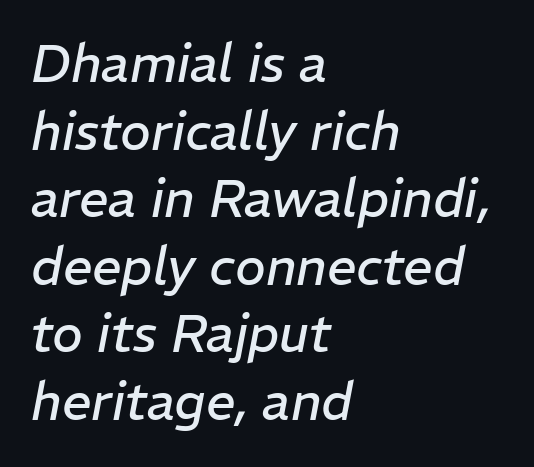
The image shows 52 px regular-weight type, italic (leaning right); set left-aligned, normal line spacing (1.3x), normal letter spacing, not underlined; low stroke contrast and a medium x-height.
